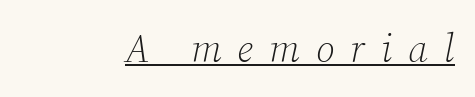
Glance below the letters and you will spot a drawn line. Style check: oblique. Is this a heavy cut? Hardly; it is regular or lighter. Character widths vary here, with narrow letters taking less room than wide ones. The tracking jumps out immediately: characters are airy and widely separated.
